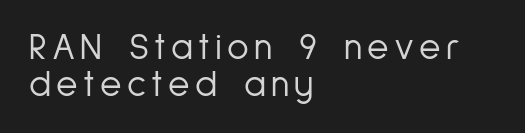
{"serif": "no", "italic": "no", "bold": "no", "weight": "light", "width": "condensed", "stroke_contrast": "low", "x_height": "medium", "monospaced": "no", "underline": "no", "align": "left", "line_spacing": "tight", "line_spacing_ratio": 0.99, "glyph_px": 37}
